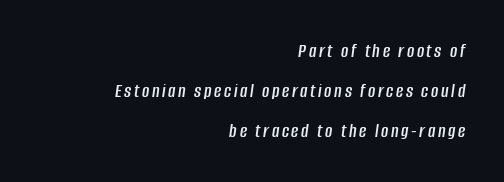
The image shows 20 px text type, italic (leaning right); set right-aligned, loose line spacing (2.0x), not underlined.
